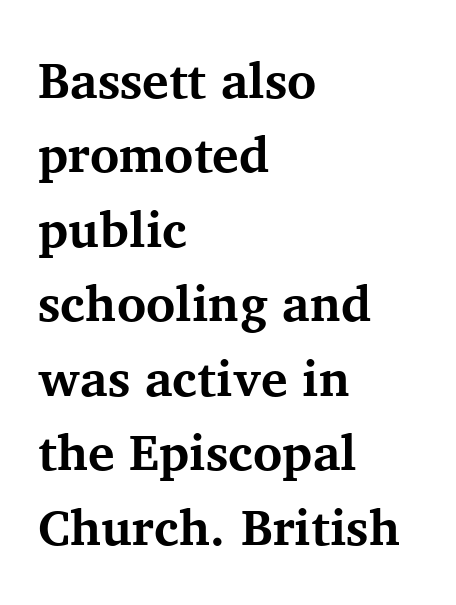
Varying glyph widths throughout — classic text-font behaviour. Does extra space separate the letters? No, they use regular spacing. The baseline area is clear. Caption: multi-line text, flush left, ragged right. Horizontal bands of white between lines are of average thickness. A typesetter would label this face a serif.
